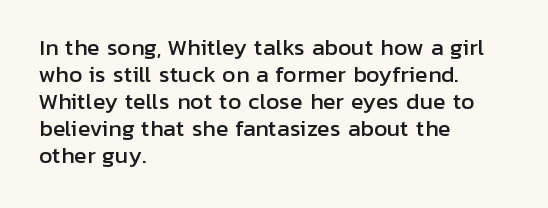
Q: Is the text italic (slanted)? A: No, it is upright.
Q: Is the text underlined? A: No.
Q: How is the paragraph aligned? A: Left-aligned.
Q: Is the spacing between letters normal or unusually wide? A: Normal.
Q: Is the spacing between lines tight, normal or loose? A: Normal.
